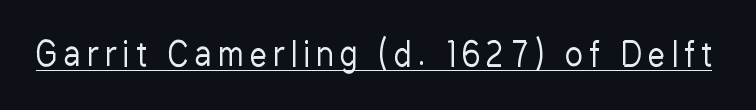
The glyphs are accompanied by a horizontal stroke just below them. Spacing verdict: proportional, widths tailored to each character. No feet cap the strokes, marking this as sans-serif type. Is there any slant? The stems are plumb. No chunkiness to these letters — they're not bold.
